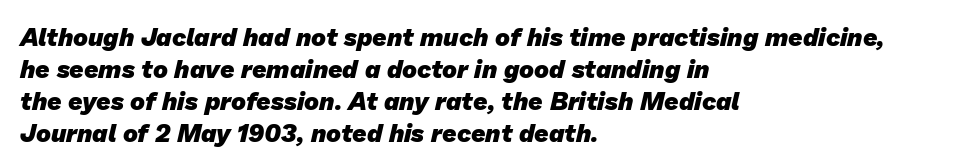
Q: Is the text bold? A: Yes.
Q: Is the text underlined? A: No.
Q: How is the paragraph aligned? A: Left-aligned.
Q: Is the spacing between letters normal or unusually wide? A: Normal.
Q: Is the spacing between lines tight, normal or loose? A: Normal.
